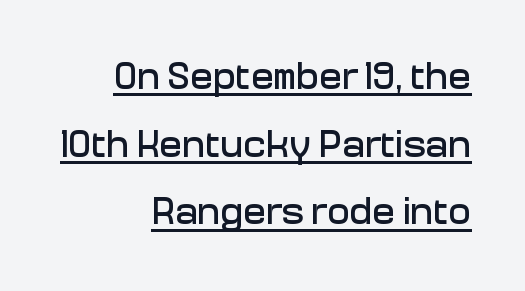
The image shows 38 px sans-serif type, upright; set right-aligned, line spacing 1.78x, normal letter spacing, underlined; low stroke contrast and a medium x-height.
